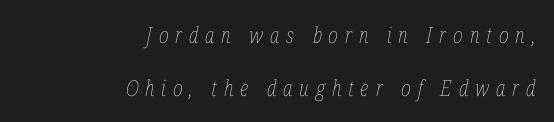
The image shows 22 px text type, italic (leaning right); set right-aligned, loose line spacing (2.39x), unusually wide letter spacing (+0.31 em), not underlined.
